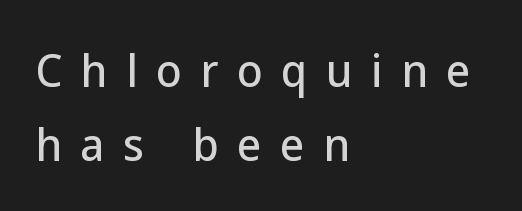
Q: Is the text italic (slanted)? A: No, it is upright.
Q: Is the typeface a serif or a sans-serif typeface? A: Sans-serif.
Q: Is the text underlined? A: No.
Q: How is the paragraph aligned? A: Left-aligned.
Q: Is the spacing between letters normal or unusually wide? A: Unusually wide.
Q: Width (condensed, normal, or wide)? A: Normal.
Q: Stroke contrast? A: Low.
Q: x-height? A: Medium.
Q: Monospaced? A: No.
